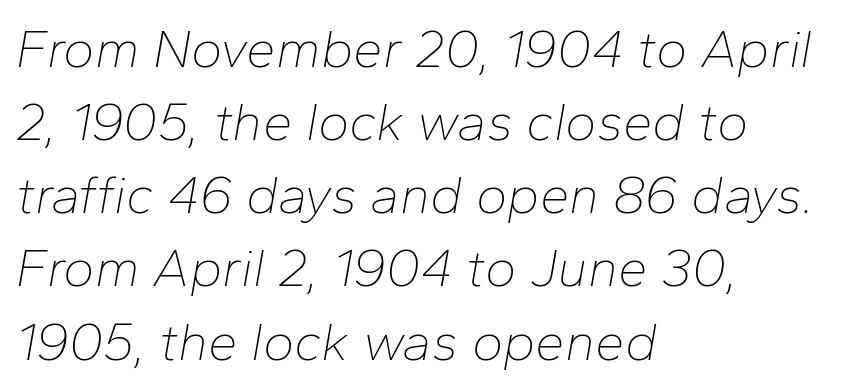
Is the type slanted? Yes — the strokes lean at a clear angle. Regarding leading, the lines here are spaced in the standard way. The specimen omits any rule beneath the text block's lines. The lines are quadded left. Think of a printed novel: that variable character pitch is what you see here.
